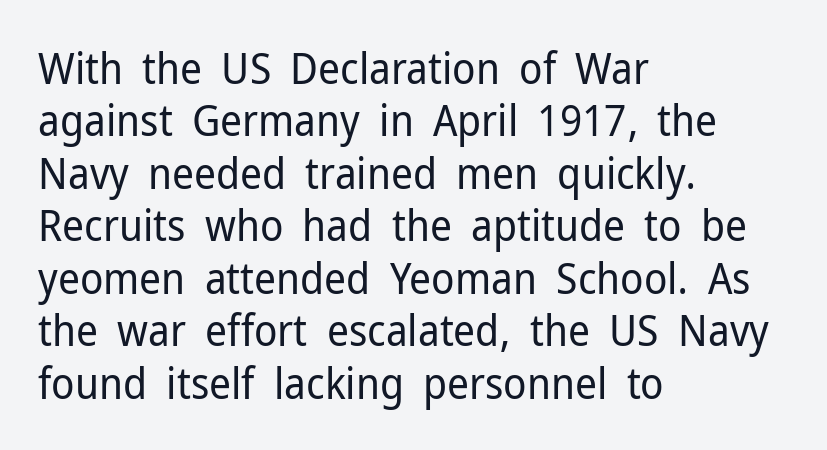
{"serif": "no", "italic": "no", "bold": "no", "weight": "regular", "width": "normal", "stroke_contrast": "low", "x_height": "medium", "monospaced": "no", "underline": "no", "align": "left", "line_spacing_ratio": 1.22, "letter_spacing": "normal", "letter_spacing_em": 0.0, "glyph_px": 43}
